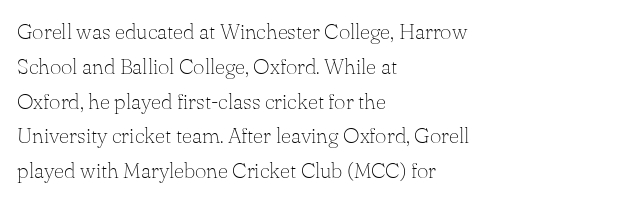
All the whitespace from short lines collects on the right. No extra tracking has been applied to these lines. Characters remain perfectly vertical along every line. The space beneath each line is pristine and unruled. Vertical stems look standard width or narrower in stroke.
